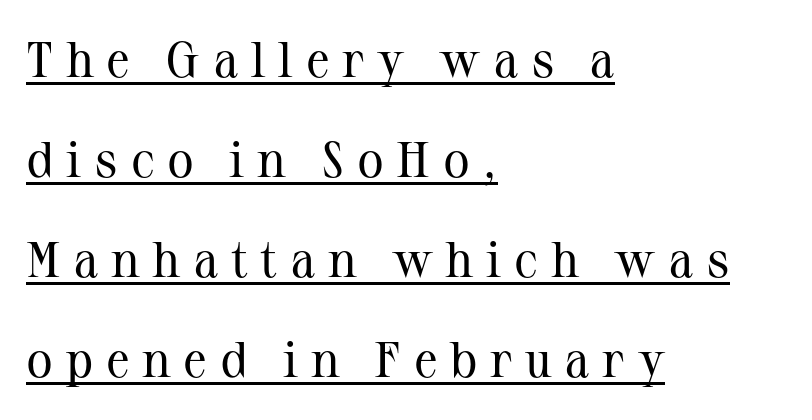
Q: Is the text bold? A: No.
Q: Is the text italic (slanted)? A: No, it is upright.
Q: Is the typeface a serif or a sans-serif typeface? A: Serif.
Q: Is the text underlined? A: Yes.
Q: How is the paragraph aligned? A: Left-aligned.
Q: Is the spacing between letters normal or unusually wide? A: Unusually wide.
Q: Is the spacing between lines tight, normal or loose? A: Loose.
Q: Width (condensed, normal, or wide)? A: Normal.
Q: Stroke contrast? A: Medium.
Q: x-height? A: Medium.
Q: Monospaced? A: No.
